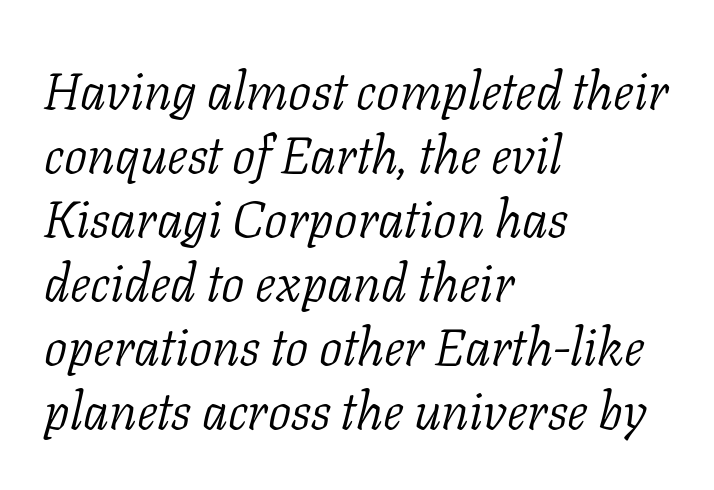
The image shows 52 px light serif type, italic (leaning right); set left-aligned, line spacing 1.23x, normal letter spacing, not underlined; low stroke contrast and a medium x-height.
